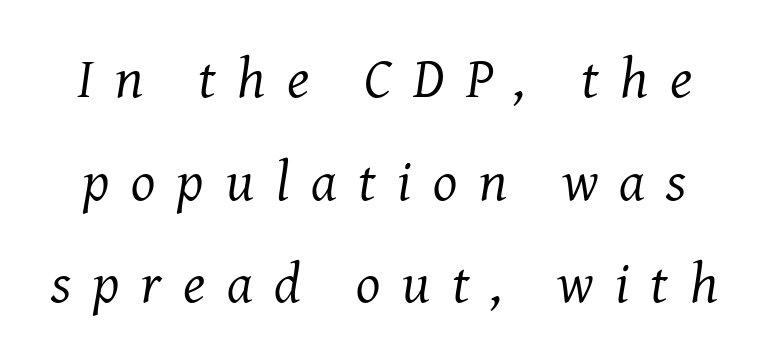
{"serif": "yes", "italic": "yes", "lean": "right", "slant_degrees": 8, "bold": "no", "weight": "regular", "width": "normal", "stroke_contrast": "medium", "x_height": "medium", "monospaced": "no", "underline": "no", "line_spacing_ratio": 1.8, "letter_spacing": "wide", "letter_spacing_em": 0.38, "glyph_px": 57}
